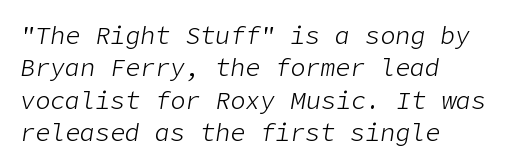
A classic flush-left, rag-right setting is used for this passage. What stands out about the letter spacing? Nothing — it is the standard amount. The specimen reads as italic at a glance. The gap between lines stays unmarked. Leading matches the norm, producing a regular column. Weight: regular or lighter.
